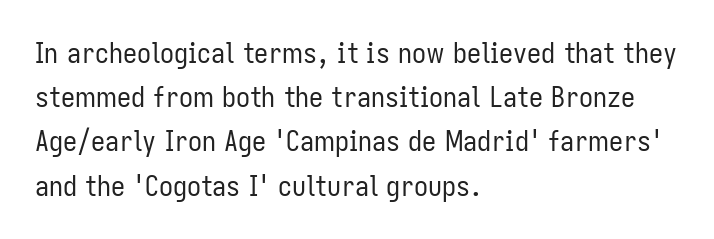
The image shows 28 px regular-weight, condensed sans-serif type, upright; set left-aligned, normal line spacing (1.58x), normal letter spacing, not underlined; low stroke contrast and a medium x-height.
